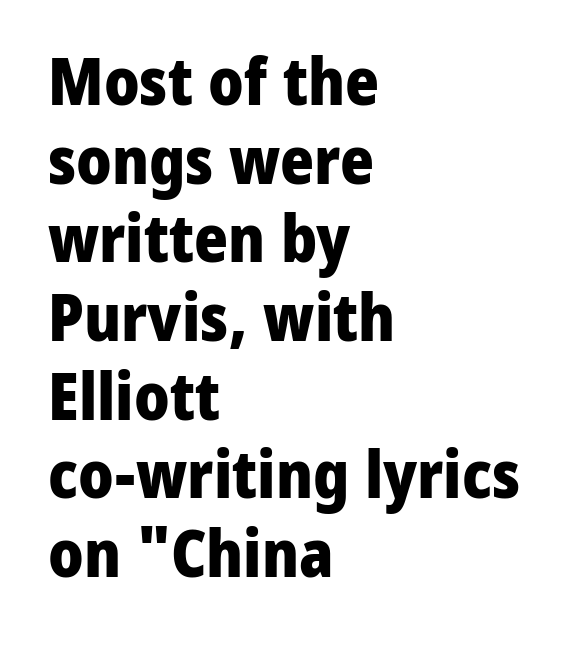
Q: Is the text bold? A: Yes.
Q: Is the text italic (slanted)? A: No, it is upright.
Q: Is the typeface a serif or a sans-serif typeface? A: Sans-serif.
Q: Is the text underlined? A: No.
Q: How is the paragraph aligned? A: Left-aligned.
Q: Is the spacing between letters normal or unusually wide? A: Normal.
Q: Width (condensed, normal, or wide)? A: Normal.
Q: Stroke contrast? A: Low.
Q: x-height? A: Medium.
Q: Monospaced? A: No.
